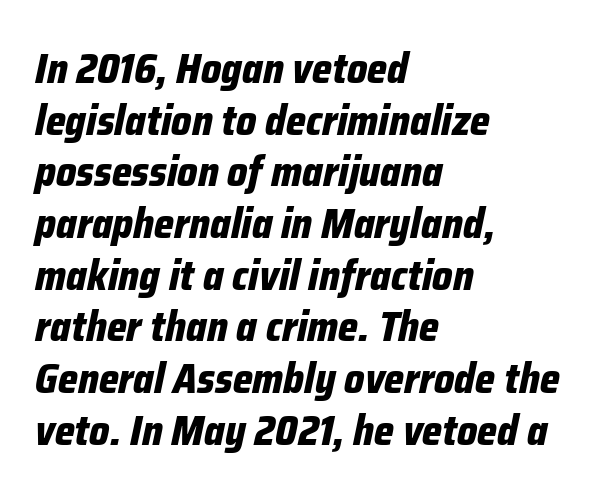
{"italic": "yes", "lean": "right", "slant_degrees": 12, "bold": "yes", "weight": "bold", "width": "condensed", "stroke_contrast": "low", "x_height": "medium", "monospaced": "no", "underline": "no", "align": "left", "line_spacing_ratio": 1.23, "letter_spacing": "normal", "letter_spacing_em": 0.0, "glyph_px": 42}
